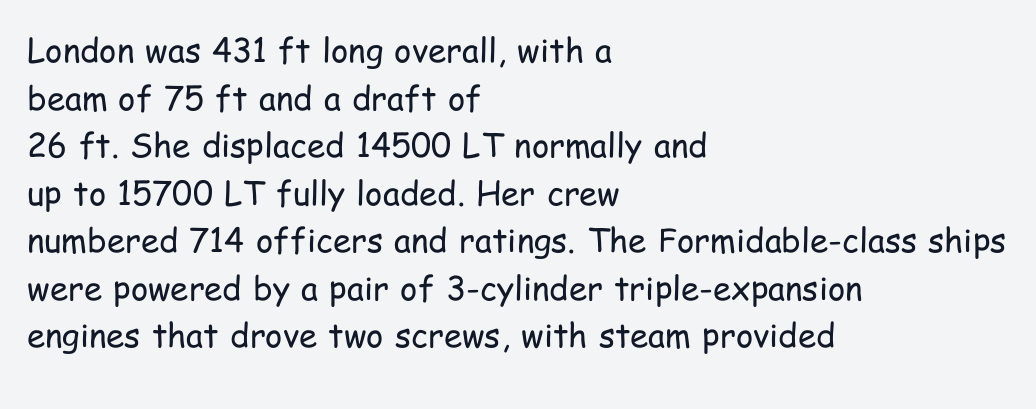
You can tell from the bare stems that sans-serif type was used. Quick note: underline off. When letters stand straight like this, we call the style roman or upright. The setting favours the left margin, as ordinary paragraphs usually do. Is the letter spacing exaggerated? No — it looks like the ordinary default. This sample keeps an unexceptional amount of space between lines.
